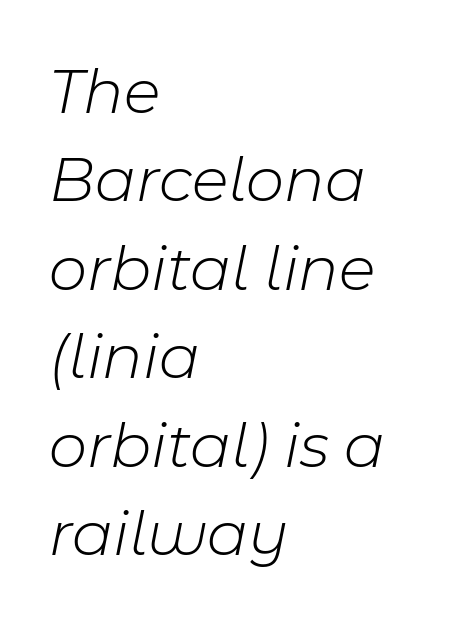
{"italic": "yes", "lean": "right", "slant_degrees": 11, "bold": "no", "weight": "light", "width": "normal", "stroke_contrast": "low", "x_height": "medium", "monospaced": "no", "underline": "no", "align": "left", "line_spacing": "normal", "line_spacing_ratio": 1.34, "letter_spacing": "normal", "letter_spacing_em": 0.0, "glyph_px": 66}
